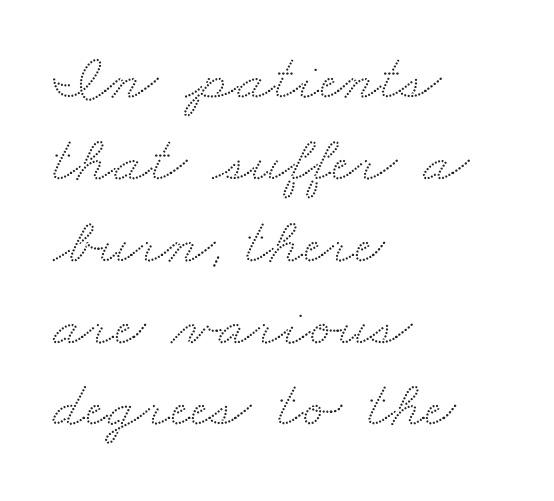
The image shows 66 px wide serif type; set left-aligned, line spacing 1.24x, normal letter spacing, not underlined; medium stroke contrast and a small x-height.
